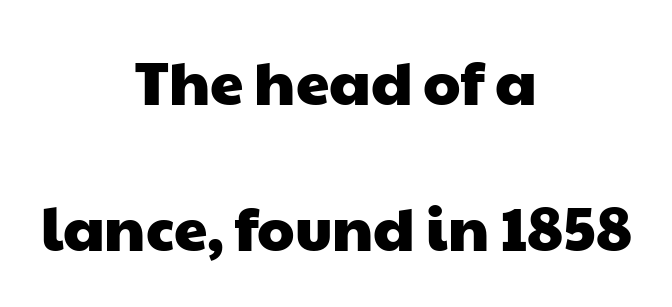
Q: Is the typeface a serif or a sans-serif typeface? A: Sans-serif.
Q: Is the text underlined? A: No.
Q: How is the paragraph aligned? A: Centered.
Q: Is the spacing between letters normal or unusually wide? A: Normal.
Q: Is the spacing between lines tight, normal or loose? A: Loose.
Q: Width (condensed, normal, or wide)? A: Wide.
Q: Stroke contrast? A: Low.
Q: x-height? A: Medium.
Q: Monospaced? A: No.
